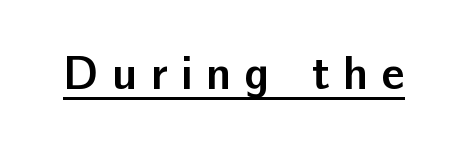
Q: Is the text bold? A: Yes.
Q: Is the text italic (slanted)? A: No, it is upright.
Q: Is the typeface a serif or a sans-serif typeface? A: Sans-serif.
Q: Is the text underlined? A: Yes.
Q: Is the spacing between letters normal or unusually wide? A: Unusually wide.
Q: Width (condensed, normal, or wide)? A: Normal.
Q: Stroke contrast? A: Low.
Q: x-height? A: Medium.
Q: Monospaced? A: No.
